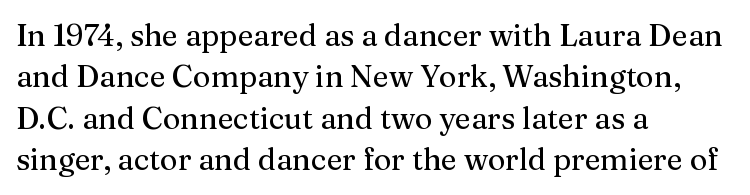
Q: Is the text italic (slanted)? A: No, it is upright.
Q: Is the typeface a serif or a sans-serif typeface? A: Serif.
Q: Is the text underlined? A: No.
Q: How is the paragraph aligned? A: Left-aligned.
Q: Is the spacing between letters normal or unusually wide? A: Normal.
Q: Is the spacing between lines tight, normal or loose? A: Normal.
Q: Width (condensed, normal, or wide)? A: Normal.
Q: Stroke contrast? A: Medium.
Q: x-height? A: Medium.
Q: Monospaced? A: No.
